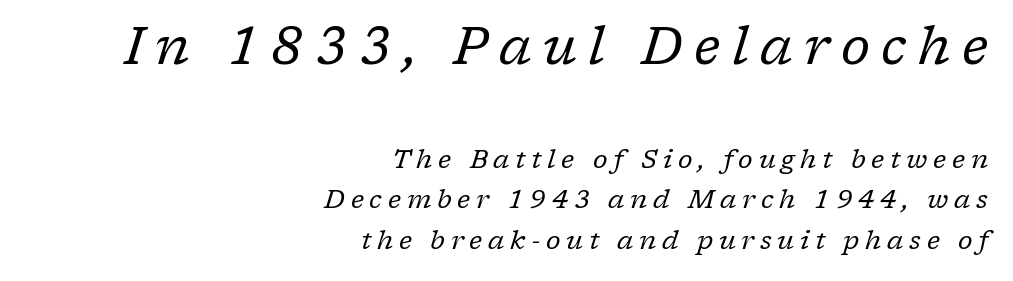
{"serif": "yes", "italic": "yes", "lean": "right", "slant_degrees": 17, "bold": "no", "weight": "regular", "width": "normal", "stroke_contrast": "low", "x_height": "medium", "monospaced": "no", "underline": "no", "align": "right", "line_spacing": "normal", "line_spacing_ratio": 1.56, "letter_spacing": "wide", "letter_spacing_em": 0.22, "larger_block": "first", "size_ratio": 2.0, "glyph_px": 52}
